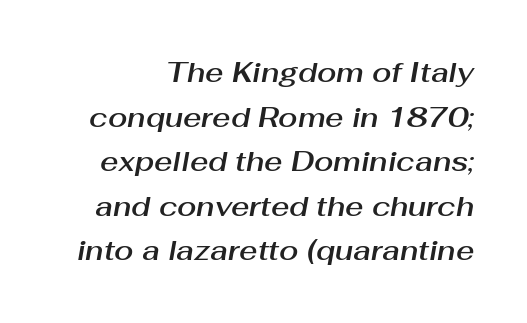
The image shows 28 px text type, italic (leaning right); set normal line spacing (1.59x), normal letter spacing, not underlined; medium stroke contrast and a medium x-height.
